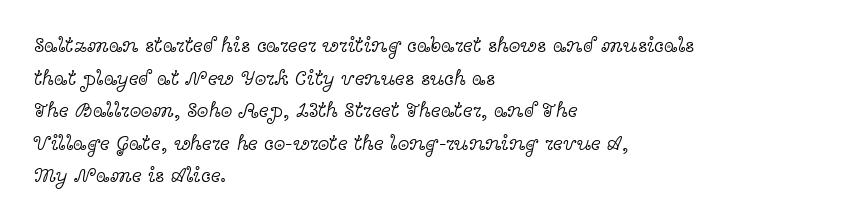
{"italic": "no", "bold": "no", "underline": "no", "align": "left", "line_spacing": "normal", "line_spacing_ratio": 1.55, "letter_spacing": "normal", "letter_spacing_em": 0.0, "glyph_px": 21}
